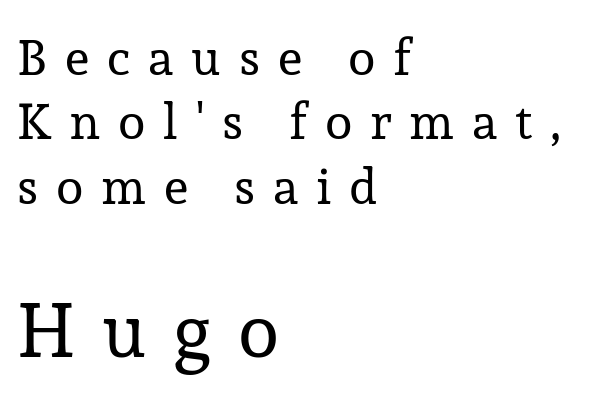
Q: Is the text bold? A: No.
Q: Is the text italic (slanted)? A: No, it is upright.
Q: Is the typeface a serif or a sans-serif typeface? A: Serif.
Q: Is the text underlined? A: No.
Q: How is the paragraph aligned? A: Left-aligned.
Q: Is the spacing between letters normal or unusually wide? A: Unusually wide.
Q: Is the spacing between lines tight, normal or loose? A: Normal.
Q: Which block of text is set in a larger size, the first (top) or the second (bottom)? A: The second (bottom) one.
Q: Width (condensed, normal, or wide)? A: Normal.
Q: Stroke contrast? A: Low.
Q: x-height? A: Medium.
Q: Monospaced? A: No.
